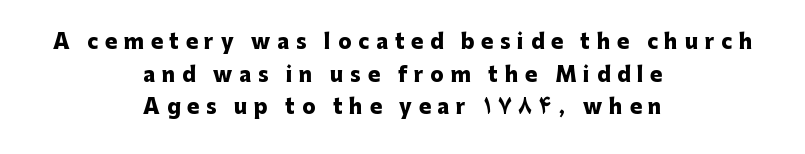
Whoever set this chose a conventional vertical rhythm. Is the letter spacing exaggerated? Yes — the characters are pushed far apart. Layout note: lines centered. These lines carry a lot of weight — the face is fully bold. Do the letters lean? They stand straight.
